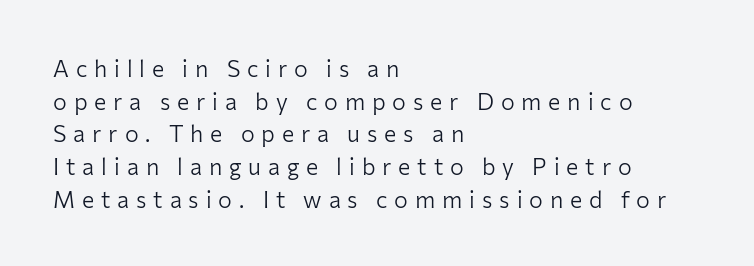
The image shows 23 px text type, upright; set left-aligned, normal line spacing (1.42x), unusually wide letter spacing (+0.3 em), not underlined.
